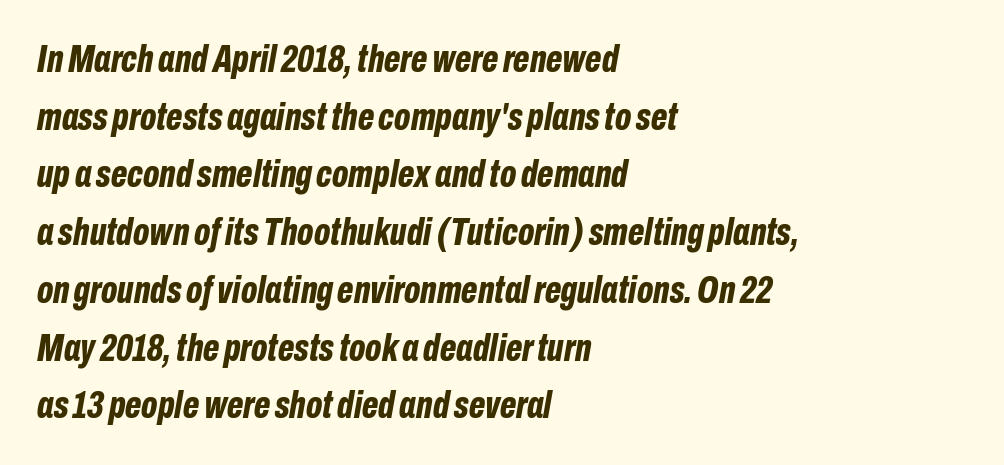
Q: Is the text bold? A: Yes.
Q: Is the text italic (slanted)? A: Yes, it leans right by about 10 degrees.
Q: Is the text underlined? A: No.
Q: How is the paragraph aligned? A: Left-aligned.
Q: Is the spacing between letters normal or unusually wide? A: Normal.
Q: Is the spacing between lines tight, normal or loose? A: Normal.
Q: Width (condensed, normal, or wide)? A: Condensed.
Q: Stroke contrast? A: Low.
Q: x-height? A: Medium.
Q: Monospaced? A: No.
